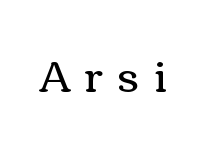
Posture: vertical. Observe the wide spacing: letters keep a clear distance from each other. Is this a fixed-width face? No — the glyphs have proportional, varying widths. Letters have the restrained weight of plain body copy at most.
